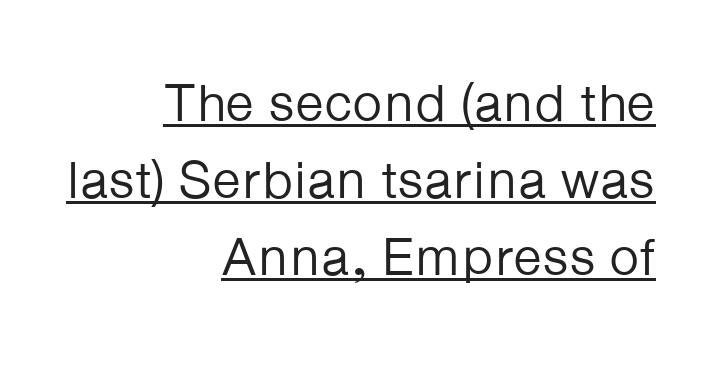
The image shows 53 px regular-weight sans-serif type, upright; set right-aligned, normal line spacing (1.45x), normal letter spacing, underlined; low stroke contrast and a medium x-height.
